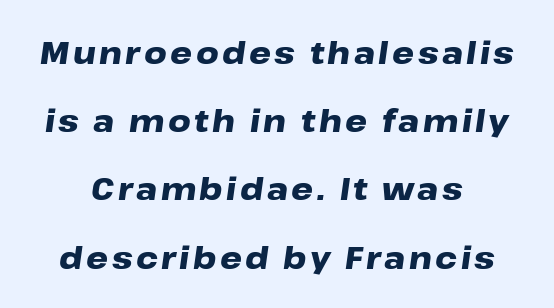
The image shows 31 px heavy, wide type, italic (leaning right); set centered, loose line spacing (2.2x), not underlined; low stroke contrast and a medium x-height.
